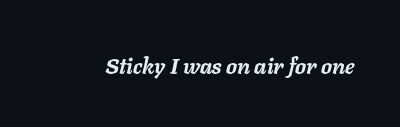
Its strokes are broad and dark, the hallmark of bold type. Standard letterfit; no display-style spreading of the glyphs. You can tell it's italic because the verticals aren't actually vertical. Rule under the text: the space is simply empty.
